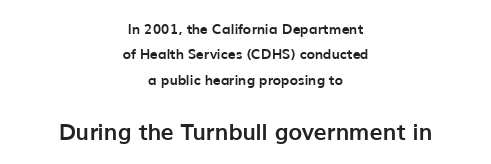
The image shows 23 px bold type, upright; set centered, line spacing 1.82x, normal letter spacing, not underlined; the second (bottom) block is 1.64x larger.
